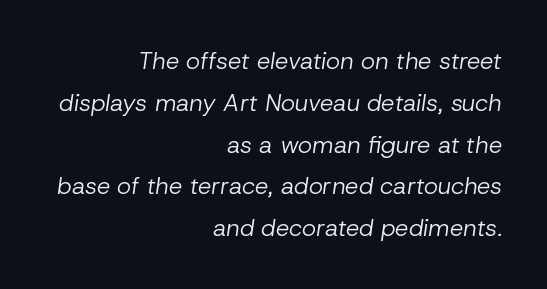
Reading down the block, your eye finds every line finishing at a fixed right position. The font is comparable to plain body text, perhaps lighter. Does the lettering tilt? It does — this is italic. The rendering keeps characters at their native spacing. Descenders hang freely into open space.
